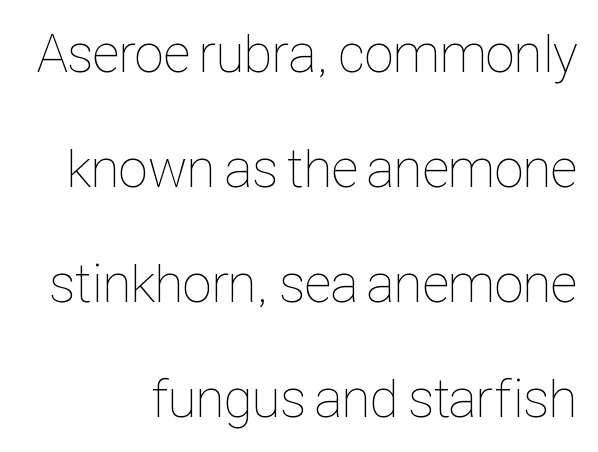
{"italic": "no", "bold": "no", "weight": "thin", "width": "condensed", "stroke_contrast": "low", "x_height": "medium", "monospaced": "no", "underline": "no", "align": "right", "line_spacing": "loose", "line_spacing_ratio": 2.13, "letter_spacing": "normal", "letter_spacing_em": 0.0, "glyph_px": 54}
